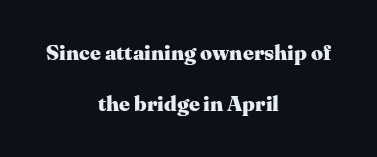
This is the regular roman posture of the typeface. Strong, thick strokes mark this as bold type. Rule under the text: the space is simply empty. How would I describe the line gaps? Wide and relaxed. The passage shown has conventional tracking throughout. One-word summary of the alignment: center.
